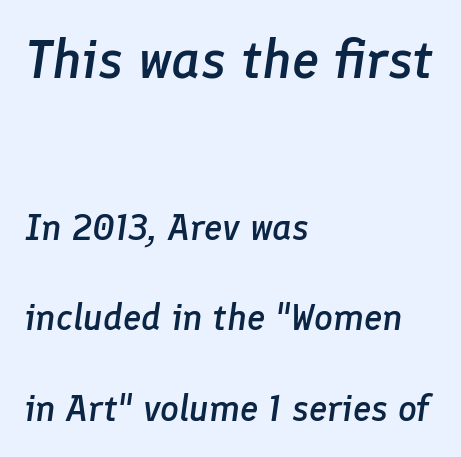
Q: Is the text bold? A: Semi-bold.
Q: Is the text italic (slanted)? A: Yes, it leans right by about 8 degrees.
Q: Is the text underlined? A: No.
Q: How is the paragraph aligned? A: Left-aligned.
Q: Is the spacing between letters normal or unusually wide? A: Normal.
Q: Is the spacing between lines tight, normal or loose? A: Loose.
Q: Which block of text is set in a larger size, the first (top) or the second (bottom)? A: The first (top) one.
Q: Width (condensed, normal, or wide)? A: Normal.
Q: Stroke contrast? A: Low.
Q: x-height? A: Medium.
Q: Monospaced? A: No.
